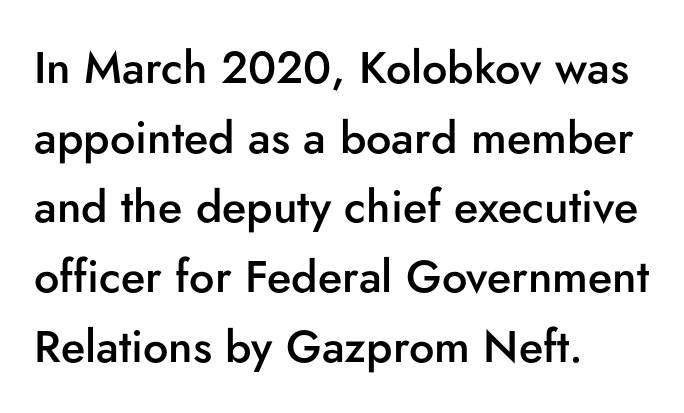
The image shows 45 px semibold sans-serif type, upright; set left-aligned, normal line spacing (1.55x), normal letter spacing, not underlined; low stroke contrast and a small x-height.
